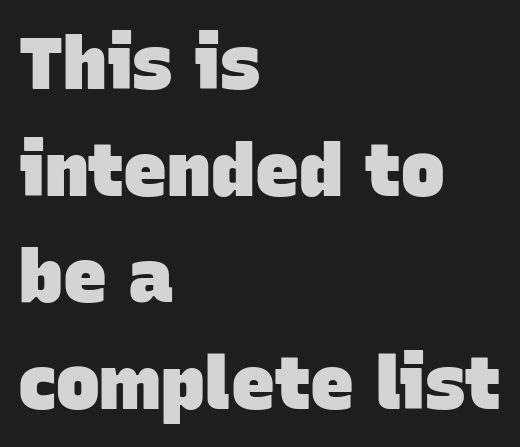
Q: Is the text bold? A: Yes.
Q: Is the typeface a serif or a sans-serif typeface? A: Sans-serif.
Q: Is the text underlined? A: No.
Q: How is the paragraph aligned? A: Left-aligned.
Q: Is the spacing between letters normal or unusually wide? A: Normal.
Q: Is the spacing between lines tight, normal or loose? A: Normal.
Q: Width (condensed, normal, or wide)? A: Normal.
Q: Stroke contrast? A: Low.
Q: x-height? A: Large.
Q: Monospaced? A: No.
